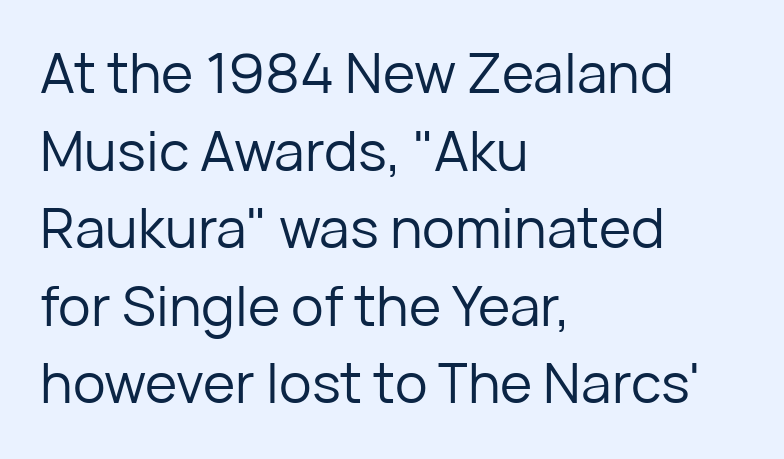
Q: Is the text bold? A: No.
Q: Is the text italic (slanted)? A: No, it is upright.
Q: Is the typeface a serif or a sans-serif typeface? A: Sans-serif.
Q: Is the text underlined? A: No.
Q: How is the paragraph aligned? A: Left-aligned.
Q: Is the spacing between letters normal or unusually wide? A: Normal.
Q: Is the spacing between lines tight, normal or loose? A: Normal.
Q: Width (condensed, normal, or wide)? A: Normal.
Q: Stroke contrast? A: Low.
Q: x-height? A: Medium.
Q: Monospaced? A: No.
